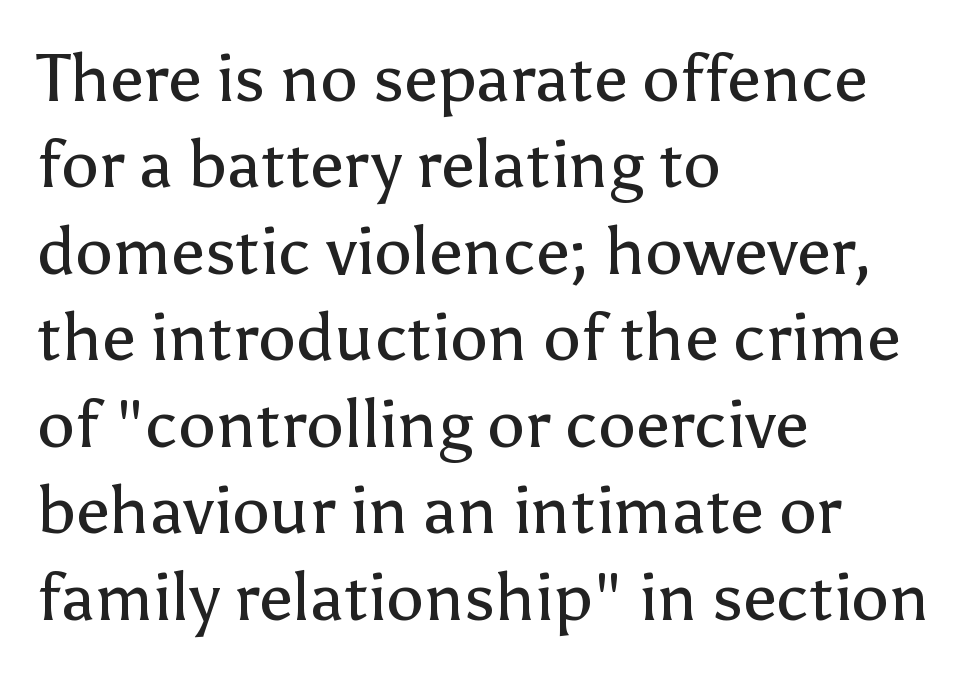
Regarding leading, the lines here are spaced in the standard way. Looks like regular typesetting: each glyph gets only the width it needs. I'd call this a sans setting — the letters go barefoot. The type sits square on the baseline with zero lean. In CSS terms this would be text-align: left.
